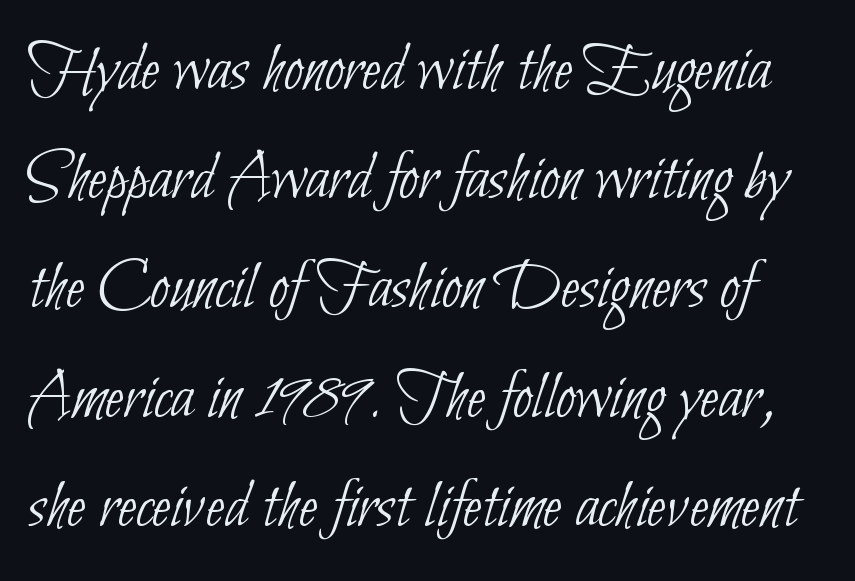
The image shows 70 px thin, condensed sans-serif type; set normal line spacing (1.56x), normal letter spacing, not underlined; low stroke contrast and a small x-height.
